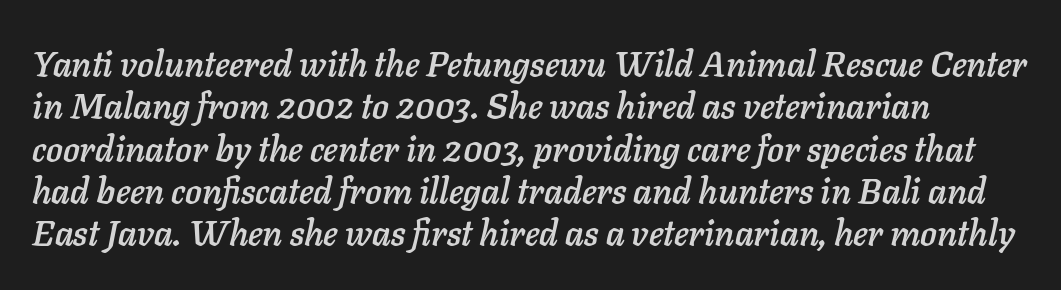
{"italic": "yes", "lean": "right", "slant_degrees": 11, "width": "normal", "stroke_contrast": "low", "x_height": "medium", "monospaced": "no", "underline": "no", "line_spacing_ratio": 1.21, "letter_spacing": "normal", "letter_spacing_em": 0.0, "glyph_px": 35}
